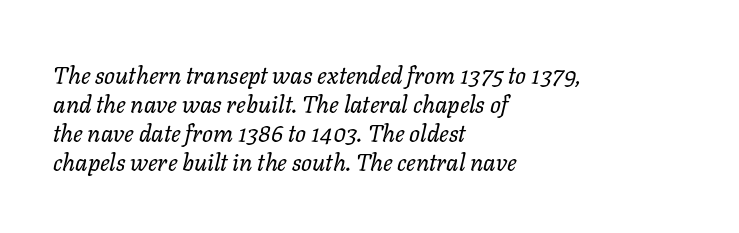
Q: Is the text bold? A: No.
Q: Is the text italic (slanted)? A: Yes, it leans right by about 11 degrees.
Q: Is the text underlined? A: No.
Q: How is the paragraph aligned? A: Left-aligned.
Q: Is the spacing between letters normal or unusually wide? A: Normal.
